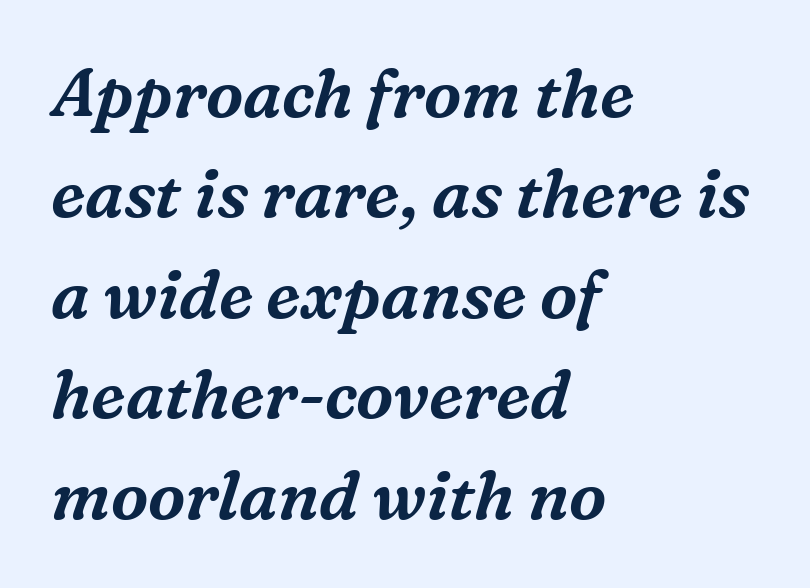
{"serif": "yes", "italic": "yes", "lean": "right", "slant_degrees": 16, "width": "normal", "stroke_contrast": "medium", "x_height": "medium", "monospaced": "no", "underline": "no", "align": "left", "line_spacing": "normal", "line_spacing_ratio": 1.5, "letter_spacing": "normal", "letter_spacing_em": 0.0, "glyph_px": 67}
